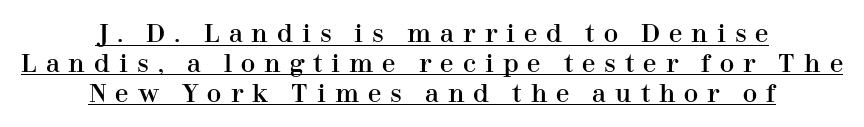
This rendering features underlined lettering. This sample uses expanded letter spacing, leaving extra air between glyphs. Style check: upright. Typeset on center — no edge is straight.
